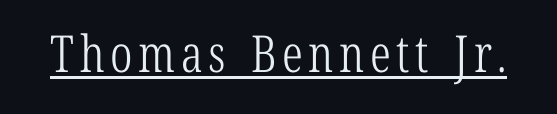
The letterforms sit at book weight or below. Examine the stroke ends and you'll spot serifs. You could not count columns in this text — the font is proportionally spaced. A typographer would call this underscored text. In terms of posture, this sample is upright.
